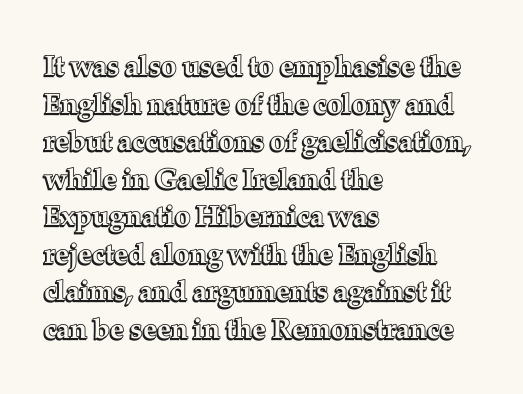
{"italic": "no", "width": "normal", "x_height": "medium", "monospaced": "no", "underline": "no", "align": "left", "line_spacing": "normal", "line_spacing_ratio": 1.34, "letter_spacing": "normal", "letter_spacing_em": 0.0, "glyph_px": 28}
